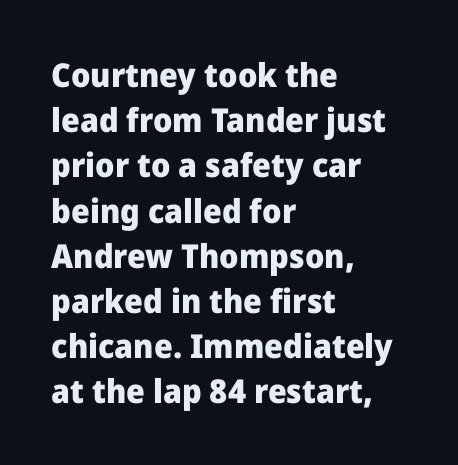
Q: Is the text bold? A: Yes.
Q: Is the text italic (slanted)? A: No, it is upright.
Q: Is the typeface a serif or a sans-serif typeface? A: Sans-serif.
Q: Is the text underlined? A: No.
Q: How is the paragraph aligned? A: Left-aligned.
Q: Is the spacing between letters normal or unusually wide? A: Normal.
Q: Is the spacing between lines tight, normal or loose? A: Normal.
Q: Width (condensed, normal, or wide)? A: Normal.
Q: Stroke contrast? A: Low.
Q: x-height? A: Medium.
Q: Monospaced? A: No.
